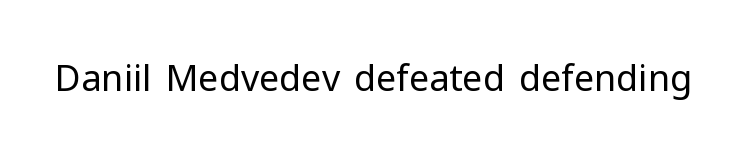
{"serif": "no", "italic": "no", "bold": "no", "weight": "regular", "width": "normal", "stroke_contrast": "low", "x_height": "medium", "monospaced": "no", "underline": "no", "letter_spacing": "normal", "letter_spacing_em": 0.0, "glyph_px": 36}
